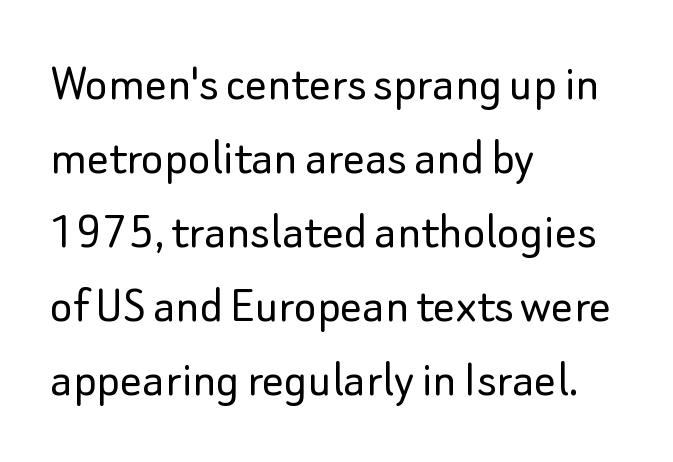
The image shows 54 px light sans-serif type, upright; set left-aligned, normal line spacing (1.37x), normal letter spacing, not underlined; low stroke contrast and a small x-height.
